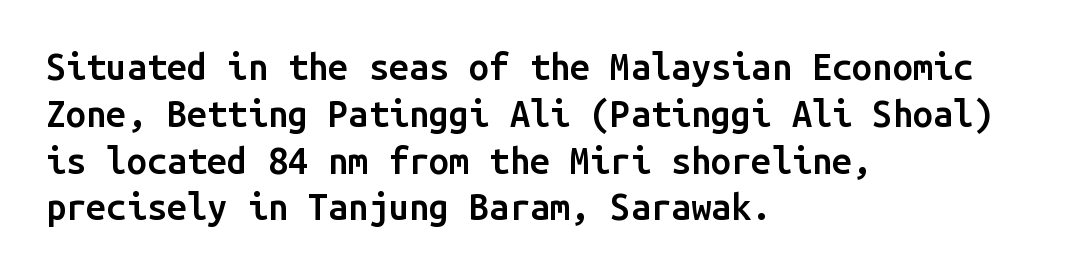
This sample keeps an unexceptional amount of space between lines. The letters sit at their default tracking, neither squeezed nor spread. A typesetter would mark this as roman, not italic. The lines are quadded left.
